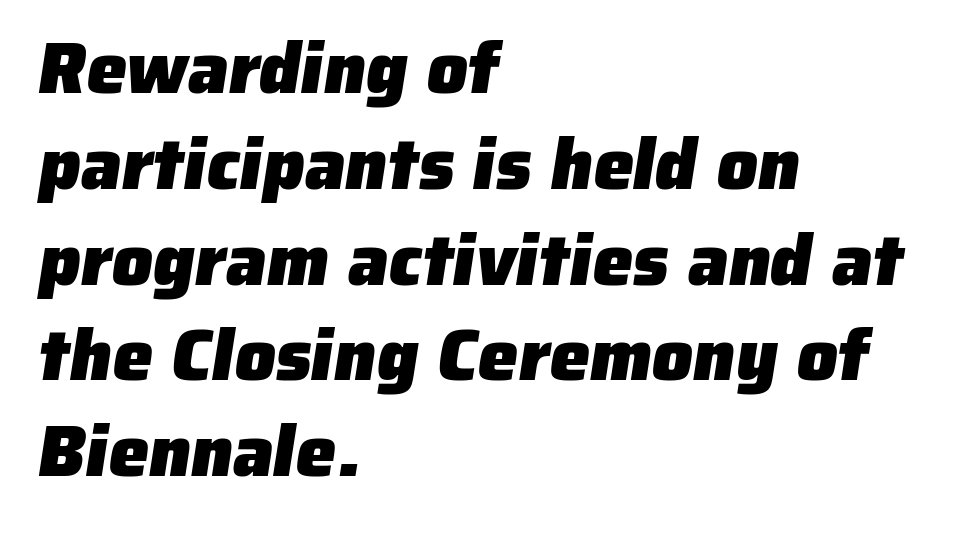
{"serif": "no", "bold": "yes", "weight": "heavy", "width": "normal", "stroke_contrast": "low", "x_height": "medium", "monospaced": "no", "underline": "no", "align": "left", "line_spacing": "normal", "line_spacing_ratio": 1.33, "letter_spacing": "normal", "letter_spacing_em": 0.0, "glyph_px": 72}
